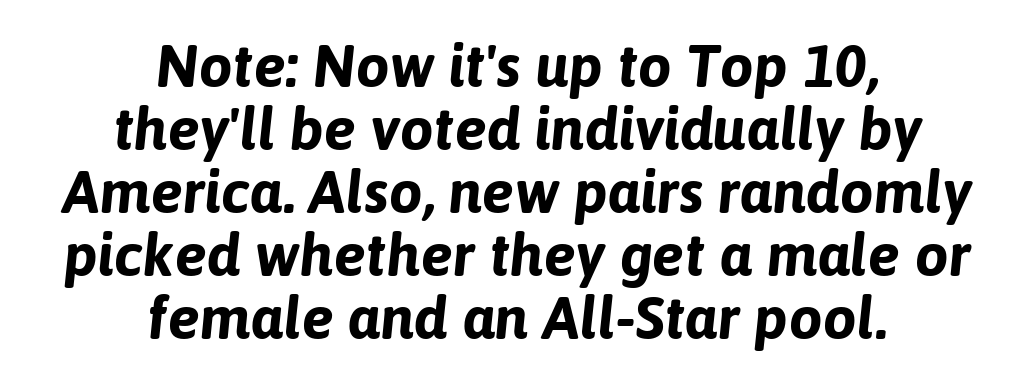
{"italic": "yes", "lean": "right", "slant_degrees": 6, "bold": "yes", "weight": "bold", "width": "normal", "stroke_contrast": "low", "x_height": "medium", "monospaced": "no", "underline": "no", "align": "center", "line_spacing": "tight", "line_spacing_ratio": 1.05, "letter_spacing": "normal", "letter_spacing_em": 0.0, "glyph_px": 60}
